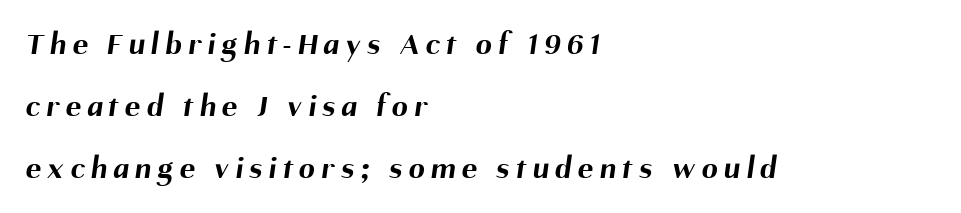
The image shows 32 px bold sans-serif type; set left-aligned, loose line spacing (1.94x), unusually wide letter spacing (+0.2 em), not underlined; medium stroke contrast and a medium x-height.
